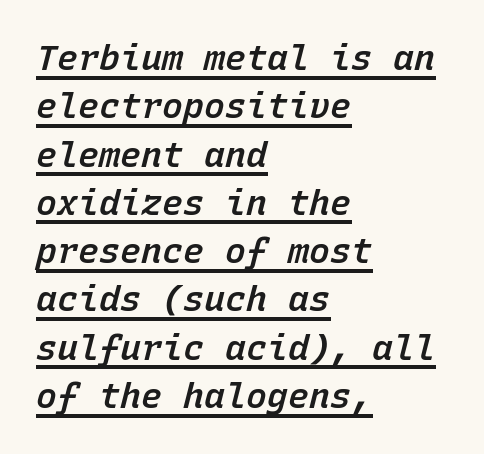
{"italic": "yes", "lean": "right", "slant_degrees": 15, "bold": "semi", "weight": "semibold", "width": "normal", "stroke_contrast": "low", "x_height": "medium", "monospaced": "yes", "underline": "yes", "align": "left", "line_spacing": "normal", "line_spacing_ratio": 1.38, "letter_spacing": "normal", "letter_spacing_em": 0.0, "glyph_px": 35}
